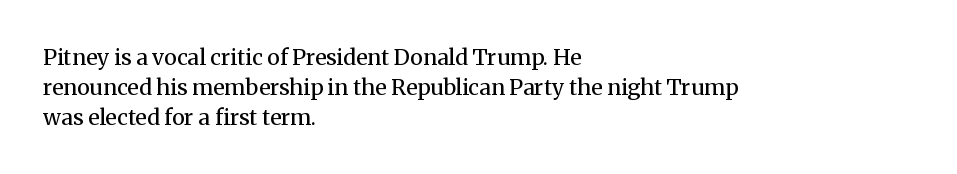
Q: Is the text bold? A: No.
Q: Is the text italic (slanted)? A: No, it is upright.
Q: Is the text underlined? A: No.
Q: How is the paragraph aligned? A: Left-aligned.
Q: Is the spacing between letters normal or unusually wide? A: Normal.
Q: Is the spacing between lines tight, normal or loose? A: Normal.
